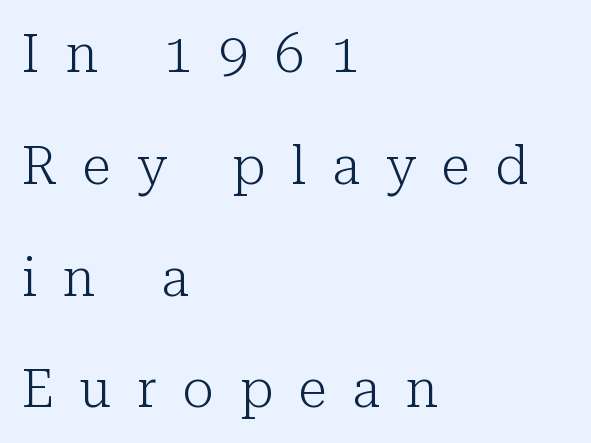
The image shows 53 px light serif type, upright; set left-aligned, loose line spacing (2.11x), unusually wide letter spacing (+0.49 em), not underlined; low stroke contrast and a medium x-height.
